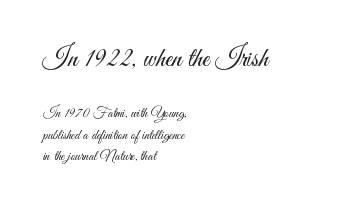
{"bold": "no", "underline": "no", "align": "left", "line_spacing": "normal", "line_spacing_ratio": 1.51, "letter_spacing": "normal", "letter_spacing_em": 0.0, "larger_block": "first", "size_ratio": 1.93, "glyph_px": 27}
